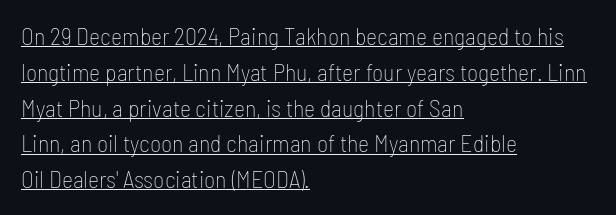
{"italic": "no", "bold": "no", "underline": "yes", "align": "left", "line_spacing": "normal", "line_spacing_ratio": 1.49, "letter_spacing": "normal", "letter_spacing_em": 0.0, "glyph_px": 24}
